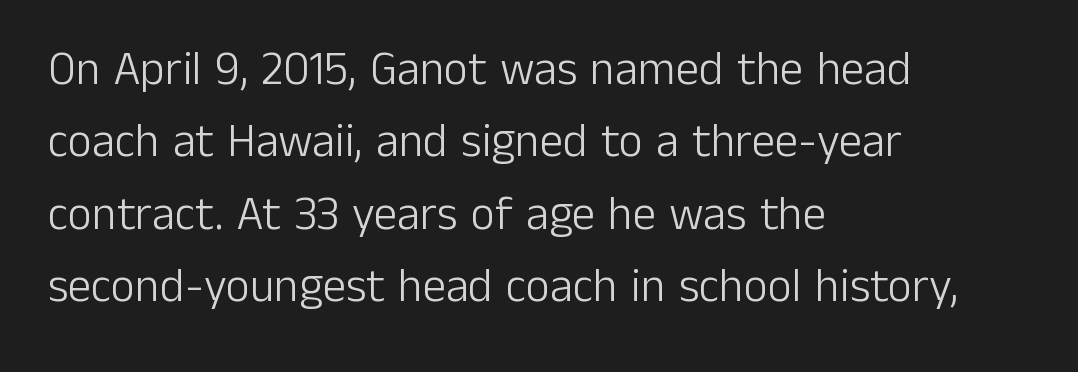
{"serif": "no", "italic": "no", "bold": "no", "weight": "light", "width": "normal", "stroke_contrast": "low", "x_height": "medium", "monospaced": "no", "underline": "no", "align": "left", "line_spacing": "normal", "line_spacing_ratio": 1.54, "letter_spacing": "normal", "letter_spacing_em": 0.0, "glyph_px": 47}
